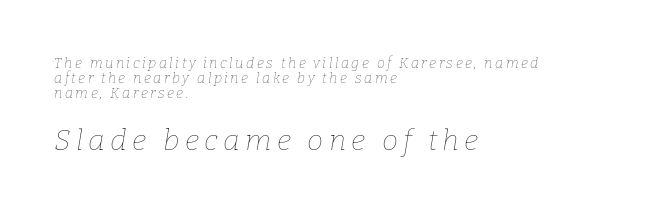
The lower block of text is set noticeably larger than the block above it. Stroke thickness stays within the range of a standard reading face or lighter. This rendering features lettering with no underline. Does the lettering tilt? It does — this is italic. You could not count columns in this text — the font is proportionally spaced. The lines are packed closely together with very little leading.
